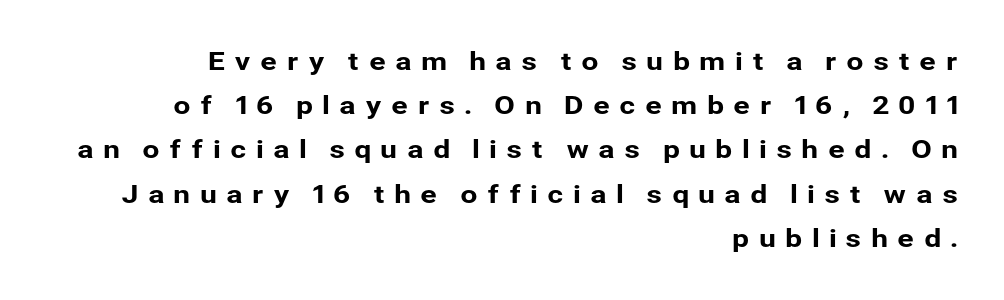
Glyph-to-glyph distance is far greater than everyday printed text. Descender tails drop into unmarked territory. The type sits square on the baseline with zero lean. Visually the block forms a straight wall on the right and a jagged coastline on the left.
